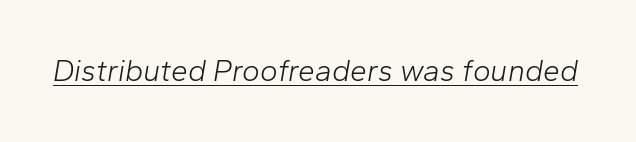
Q: Is the text bold? A: No.
Q: Is the text italic (slanted)? A: Yes, it leans right by about 10 degrees.
Q: Is the text underlined? A: Yes.
Q: Is the spacing between letters normal or unusually wide? A: Normal.
Q: Width (condensed, normal, or wide)? A: Normal.
Q: Stroke contrast? A: Low.
Q: x-height? A: Medium.
Q: Monospaced? A: No.
